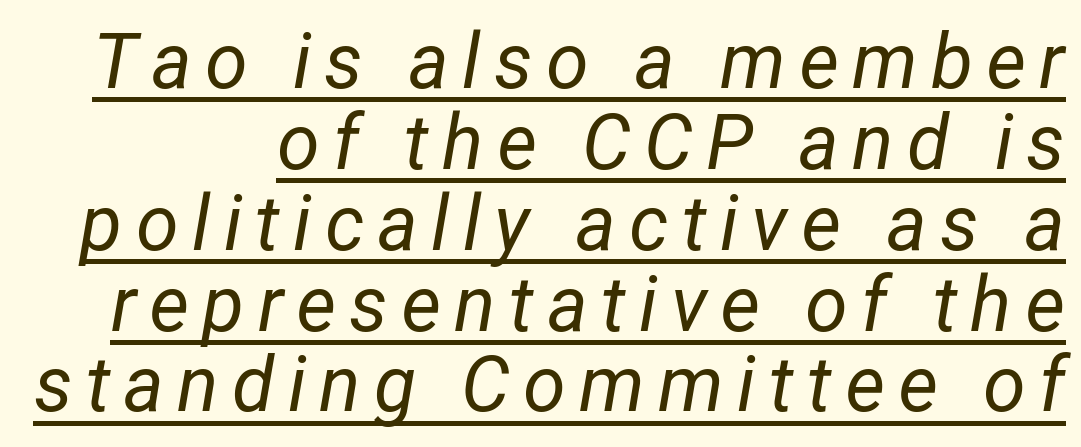
When letters slant like this, we call the style italic. Each letter keeps its own natural width here, so spacing adapts to shape. Every word sits above its own underline. Honestly, the rows look squashed on top of each other. This is not heavy type; no bold has been used.
